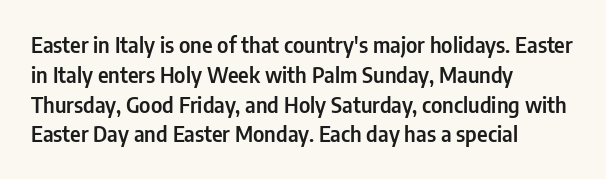
The image shows 21 px text type, upright; set left-aligned, normal line spacing (1.42x), normal letter spacing, not underlined.
